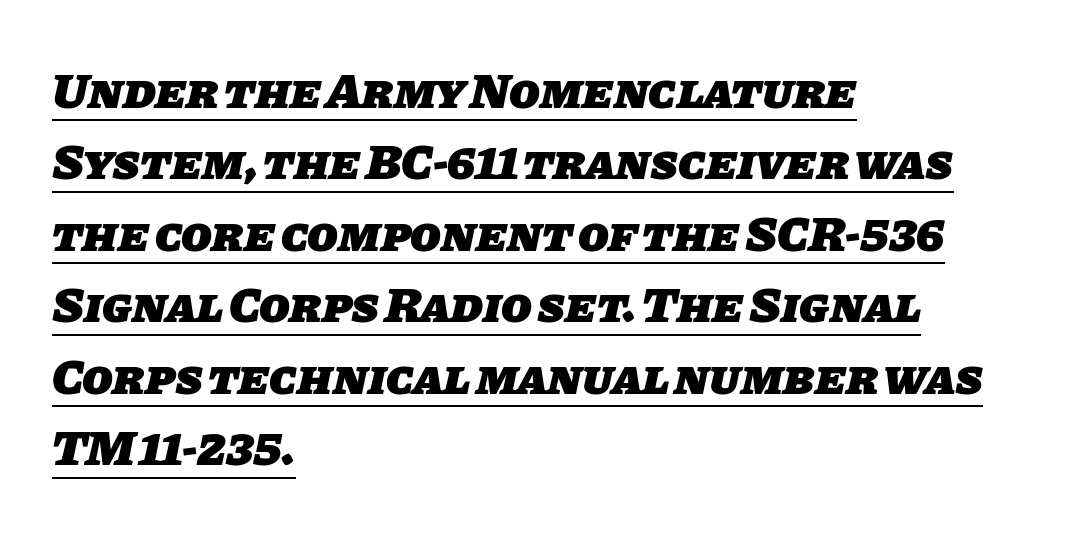
Q: Is the text bold? A: Yes.
Q: Is the typeface a serif or a sans-serif typeface? A: Serif.
Q: Is the text underlined? A: Yes.
Q: How is the paragraph aligned? A: Left-aligned.
Q: Is the spacing between letters normal or unusually wide? A: Normal.
Q: Is the spacing between lines tight, normal or loose? A: Normal.
Q: Width (condensed, normal, or wide)? A: Normal.
Q: Stroke contrast? A: Low.
Q: x-height? A: Large.
Q: Monospaced? A: No.
